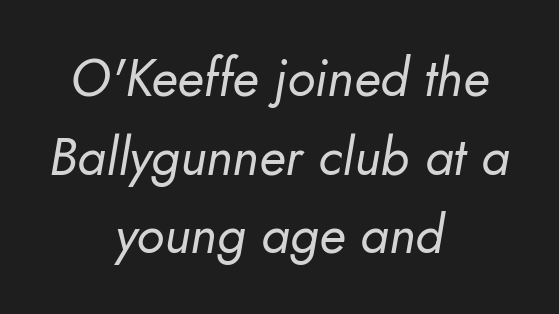
{"italic": "yes", "lean": "right", "slant_degrees": 5, "bold": "no", "weight": "regular", "width": "normal", "stroke_contrast": "low", "x_height": "small", "monospaced": "no", "underline": "no", "align": "center", "line_spacing": "normal", "line_spacing_ratio": 1.51, "letter_spacing": "normal", "letter_spacing_em": 0.0, "glyph_px": 52}
